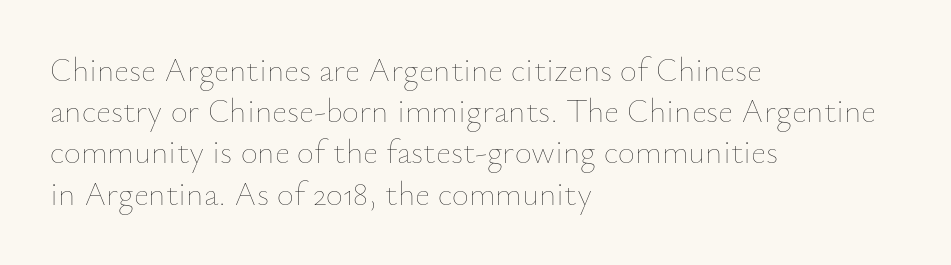
Q: Is the text bold? A: No.
Q: Is the text italic (slanted)? A: No, it is upright.
Q: Is the text underlined? A: No.
Q: How is the paragraph aligned? A: Left-aligned.
Q: Is the spacing between letters normal or unusually wide? A: Normal.
Q: Is the spacing between lines tight, normal or loose? A: Normal.
Q: Width (condensed, normal, or wide)? A: Normal.
Q: Stroke contrast? A: Low.
Q: x-height? A: Small.
Q: Monospaced? A: No.
